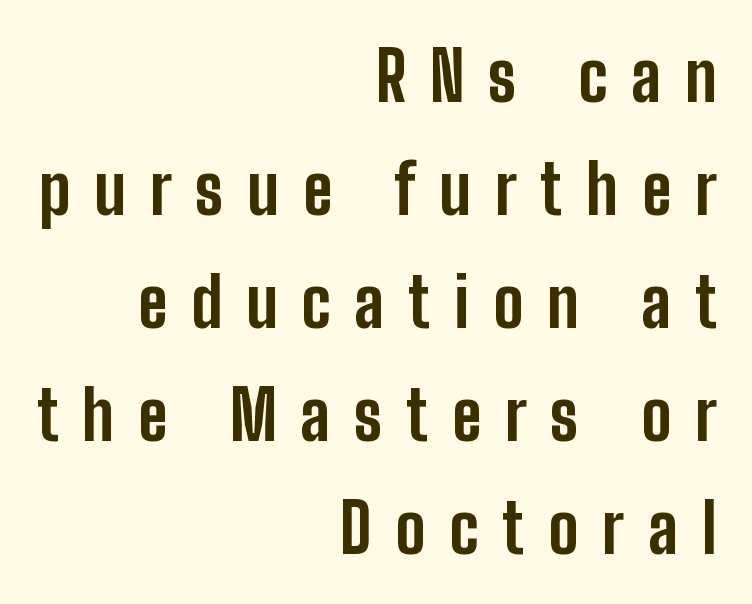
Q: Is the text bold? A: Yes.
Q: Is the text italic (slanted)? A: No, it is upright.
Q: Is the typeface a serif or a sans-serif typeface? A: Sans-serif.
Q: Is the text underlined? A: No.
Q: How is the paragraph aligned? A: Right-aligned.
Q: Is the spacing between letters normal or unusually wide? A: Unusually wide.
Q: Is the spacing between lines tight, normal or loose? A: Normal.
Q: Width (condensed, normal, or wide)? A: Condensed.
Q: Stroke contrast? A: Low.
Q: x-height? A: Medium.
Q: Monospaced? A: No.
